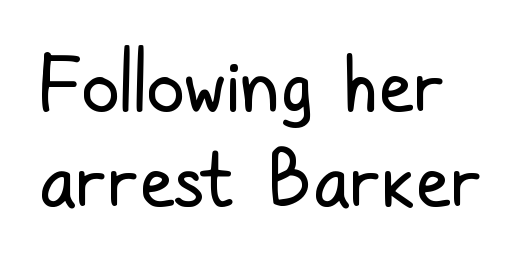
The image shows 77 px regular-weight, condensed sans-serif type, upright; set line spacing 1.24x, normal letter spacing, not underlined; low stroke contrast and a medium x-height.
